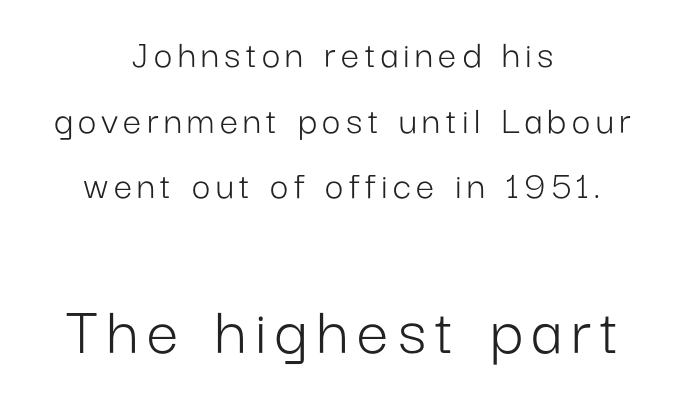
{"serif": "no", "italic": "no", "bold": "no", "weight": "light", "width": "normal", "stroke_contrast": "low", "x_height": "medium", "monospaced": "no", "underline": "no", "align": "center", "line_spacing": "normal", "line_spacing_ratio": 1.6, "larger_block": "second", "size_ratio": 1.73, "glyph_px": 71}
